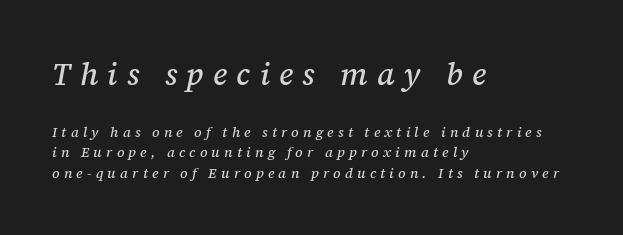
Q: Is the text italic (slanted)? A: Yes, it leans right by about 12 degrees.
Q: Is the typeface a serif or a sans-serif typeface? A: Serif.
Q: Is the text underlined? A: No.
Q: How is the paragraph aligned? A: Left-aligned.
Q: Is the spacing between letters normal or unusually wide? A: Unusually wide.
Q: Is the spacing between lines tight, normal or loose? A: Normal.
Q: Which block of text is set in a larger size, the first (top) or the second (bottom)? A: The first (top) one.
Q: Width (condensed, normal, or wide)? A: Normal.
Q: Stroke contrast? A: Medium.
Q: x-height? A: Medium.
Q: Monospaced? A: No.
